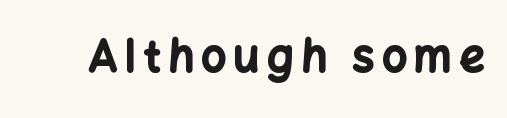
{"serif": "no", "italic": "no", "bold": "yes", "weight": "bold", "width": "normal", "stroke_contrast": "low", "x_height": "medium", "monospaced": "no", "underline": "no", "glyph_px": 44}
